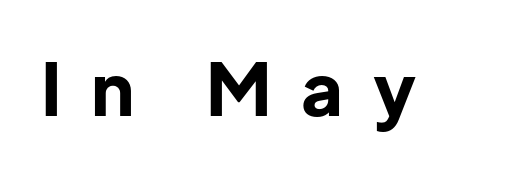
Posture: upright roman. Character widths vary here, with narrow letters taking less room than wide ones. Typesetter's note: full bold, strokes at maximum text heaviness. Classification — sans serif. The tracking jumps out immediately: characters are airy and widely separated. The strip under each line holds only bare page.
